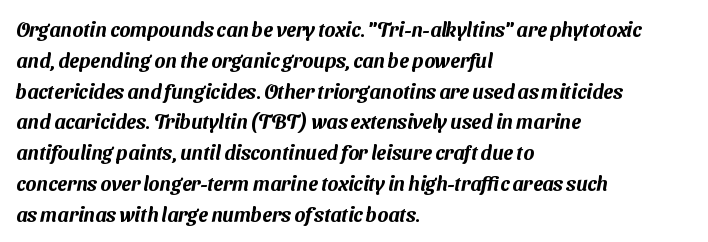
{"underline": "no", "align": "left", "line_spacing": "normal", "line_spacing_ratio": 1.54, "letter_spacing": "normal", "letter_spacing_em": 0.0, "glyph_px": 20}
